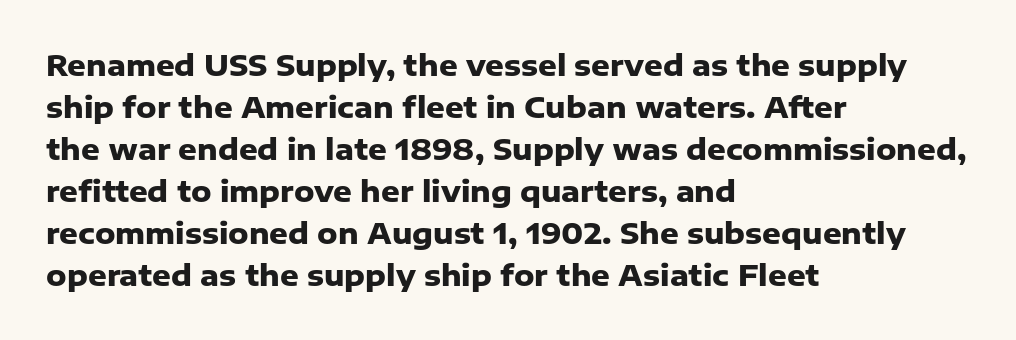
The image shows 29 px heavy sans-serif type, upright; set left-aligned, normal line spacing (1.45x), normal letter spacing, not underlined; low stroke contrast and a medium x-height.
